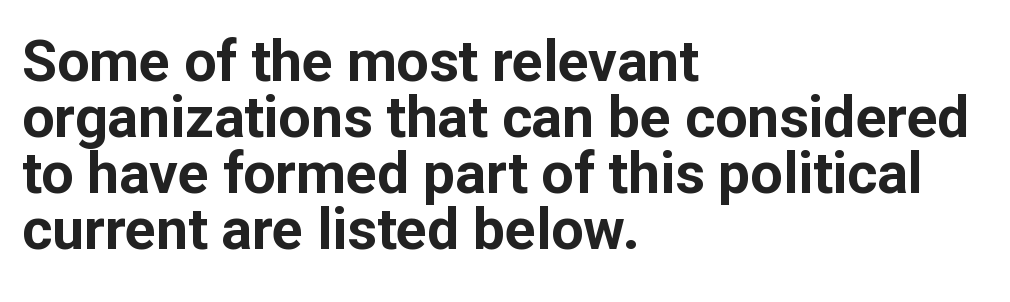
Q: Is the text bold? A: Yes.
Q: Is the text italic (slanted)? A: No, it is upright.
Q: Is the typeface a serif or a sans-serif typeface? A: Sans-serif.
Q: Is the text underlined? A: No.
Q: How is the paragraph aligned? A: Left-aligned.
Q: Is the spacing between letters normal or unusually wide? A: Normal.
Q: Is the spacing between lines tight, normal or loose? A: Tight.
Q: Width (condensed, normal, or wide)? A: Normal.
Q: Stroke contrast? A: Low.
Q: x-height? A: Medium.
Q: Monospaced? A: No.
